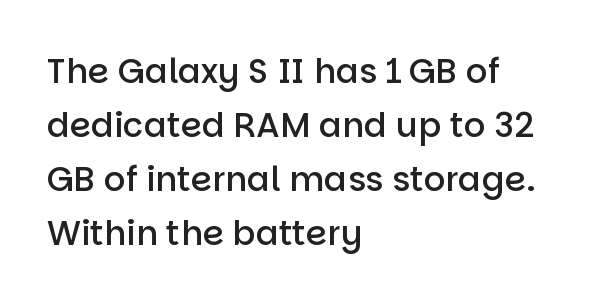
Q: Is the text bold? A: Semi-bold.
Q: Is the text italic (slanted)? A: No, it is upright.
Q: Is the typeface a serif or a sans-serif typeface? A: Sans-serif.
Q: Is the text underlined? A: No.
Q: How is the paragraph aligned? A: Left-aligned.
Q: Is the spacing between letters normal or unusually wide? A: Normal.
Q: Is the spacing between lines tight, normal or loose? A: Normal.
Q: Width (condensed, normal, or wide)? A: Normal.
Q: Stroke contrast? A: Low.
Q: x-height? A: Large.
Q: Monospaced? A: No.
